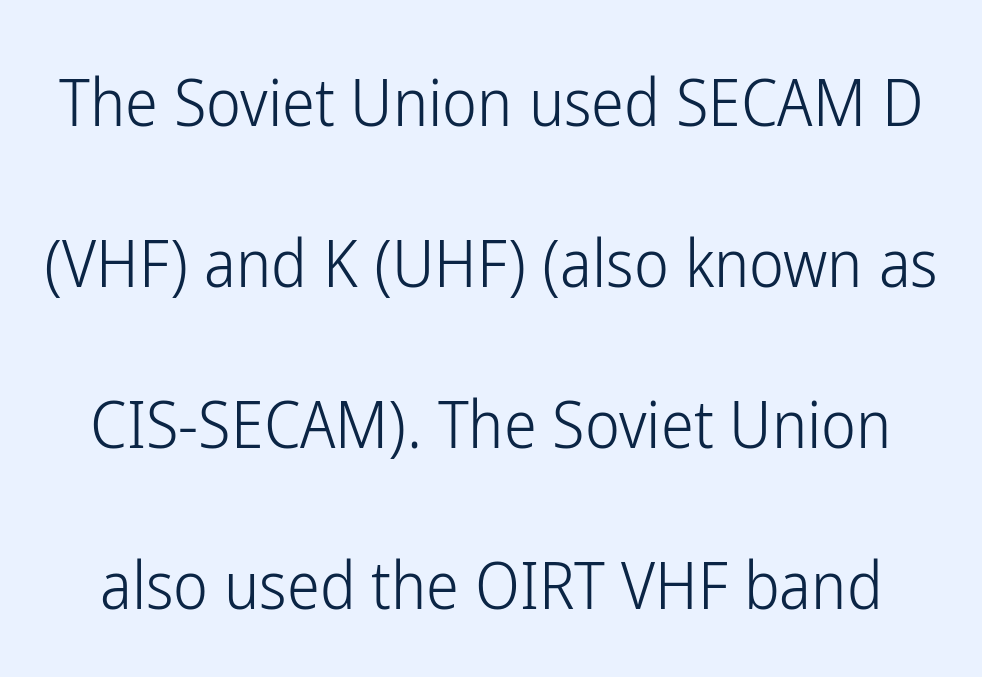
Characters remain perfectly vertical along every line. Vertical stems look standard width or narrower in stroke. Tracking here is standard; glyphs follow each other at the usual distance. The lines are spread far apart with generous leading. Think of a printed novel: that variable character pitch is what you see here.
